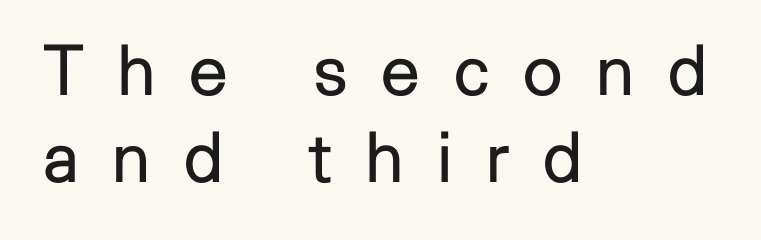
The image shows 70 px regular-weight sans-serif type, upright; set left-aligned, line spacing 1.24x, unusually wide letter spacing (+0.48 em), not underlined; low stroke contrast and a medium x-height.
